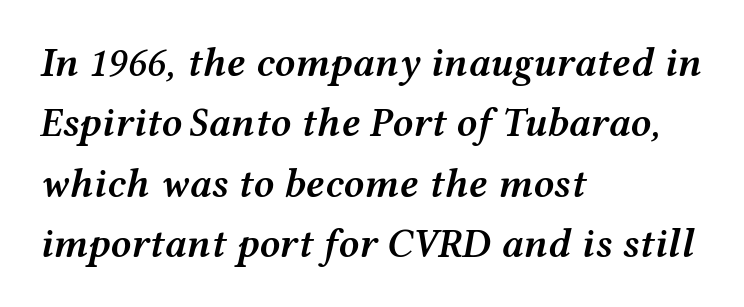
Q: Is the text bold? A: Semi-bold.
Q: Is the text italic (slanted)? A: Yes, it leans right by about 12 degrees.
Q: Is the text underlined? A: No.
Q: How is the paragraph aligned? A: Left-aligned.
Q: Is the spacing between letters normal or unusually wide? A: Normal.
Q: Is the spacing between lines tight, normal or loose? A: Normal.
Q: Width (condensed, normal, or wide)? A: Wide.
Q: Stroke contrast? A: Medium.
Q: x-height? A: Medium.
Q: Monospaced? A: No.
